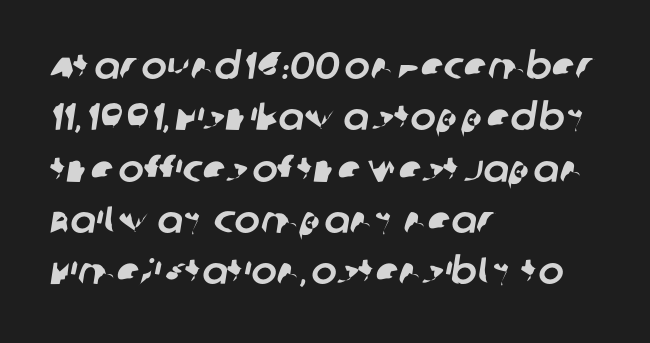
Quick note: interline space is typical. A bare baseline throughout the passage. Each letter keeps its own natural width here, so spacing adapts to shape. The tracking reads as untouched default to a designer's eye.
